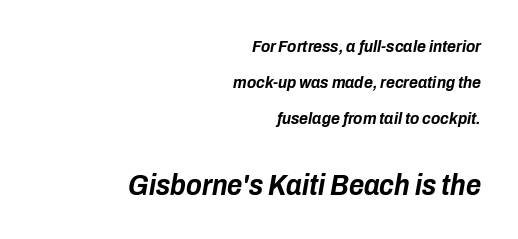
{"italic": "yes", "lean": "right", "slant_degrees": 10, "bold": "yes", "weight": "bold", "width": "condensed", "stroke_contrast": "low", "x_height": "medium", "monospaced": "no", "underline": "no", "align": "right", "line_spacing": "loose", "line_spacing_ratio": 2.13, "letter_spacing": "normal", "letter_spacing_em": 0.0, "larger_block": "second", "size_ratio": 1.71, "glyph_px": 29}
